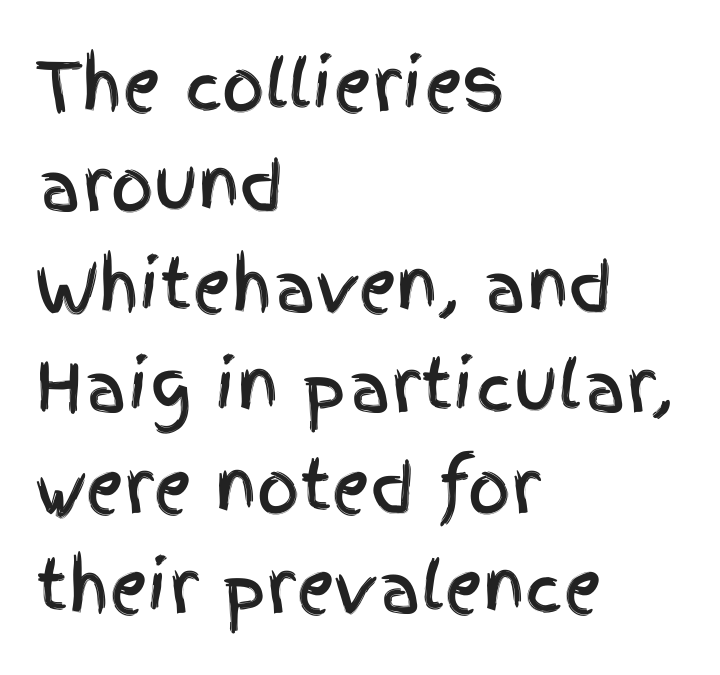
{"serif": "no", "italic": "no", "width": "condensed", "x_height": "large", "monospaced": "no", "underline": "no", "align": "left", "line_spacing": "normal", "line_spacing_ratio": 1.5, "letter_spacing": "normal", "letter_spacing_em": 0.0, "glyph_px": 67}
